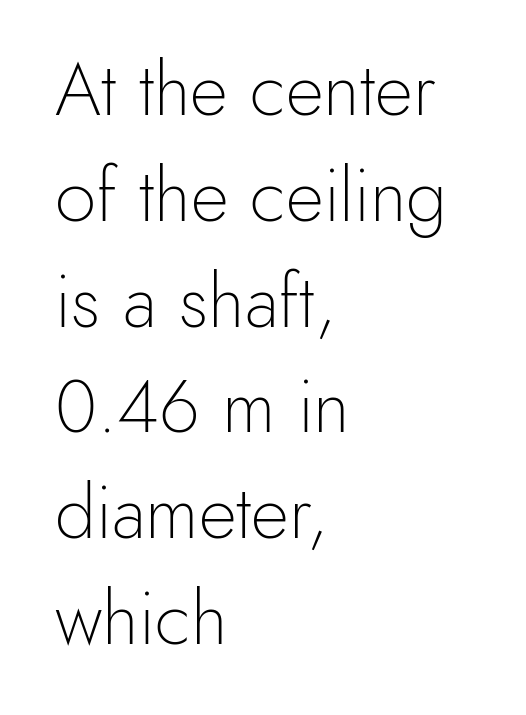
Typographically, this falls in the sans-serif category. This rendering leaves character spacing at its baseline value. A light-to-regular cut is what we see here. The designer left line spacing at the default.
